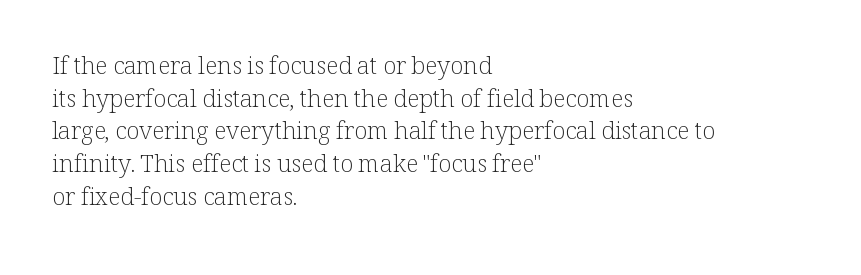
Plain, unruled lines of type. Ordinary non-slanted type is in use. Does extra space separate the letters? No, they use regular spacing. This is not heavy type; no bold has been used. These lines sit exactly where default settings would place them. Reading down the block, your eye returns to a fixed left position each line.
